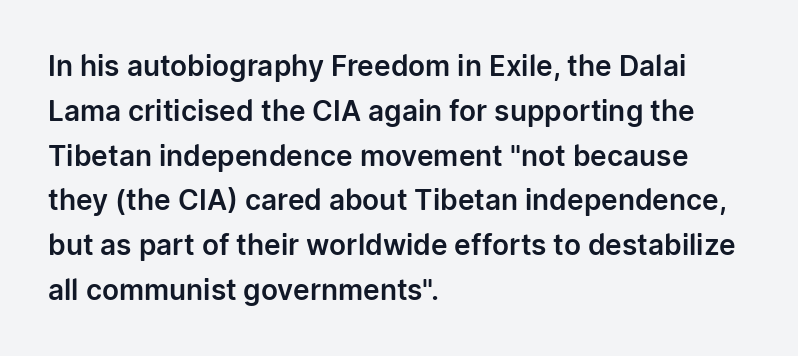
Q: Is the text italic (slanted)? A: No, it is upright.
Q: Is the typeface a serif or a sans-serif typeface? A: Sans-serif.
Q: Is the text underlined? A: No.
Q: How is the paragraph aligned? A: Left-aligned.
Q: Is the spacing between letters normal or unusually wide? A: Normal.
Q: Is the spacing between lines tight, normal or loose? A: Normal.
Q: Width (condensed, normal, or wide)? A: Normal.
Q: Stroke contrast? A: Low.
Q: x-height? A: Medium.
Q: Monospaced? A: No.
